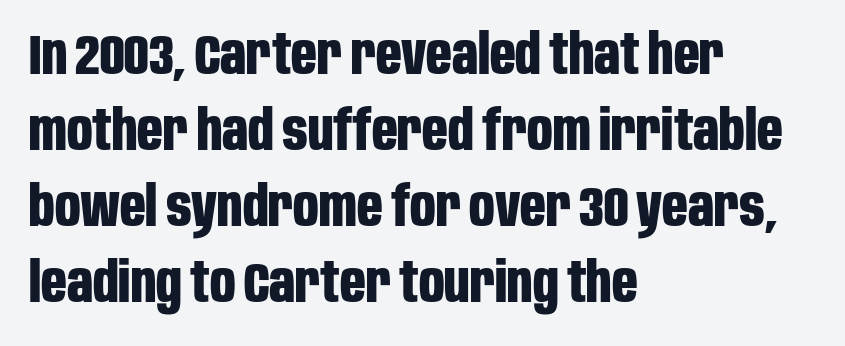
Q: Is the text bold? A: Yes.
Q: Is the text italic (slanted)? A: No, it is upright.
Q: Is the typeface a serif or a sans-serif typeface? A: Sans-serif.
Q: Is the text underlined? A: No.
Q: How is the paragraph aligned? A: Left-aligned.
Q: Is the spacing between letters normal or unusually wide? A: Normal.
Q: Is the spacing between lines tight, normal or loose? A: Normal.
Q: Width (condensed, normal, or wide)? A: Condensed.
Q: Stroke contrast? A: Low.
Q: x-height? A: Large.
Q: Monospaced? A: No.
